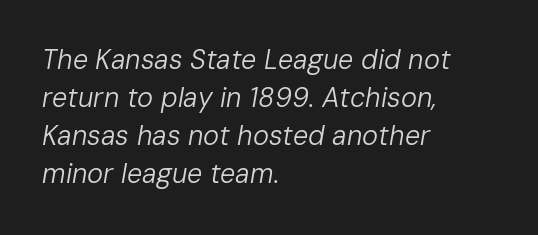
The passage shown is not bold in any degree. Posture: slanted. Regarding leading, the lines here are spaced in the standard way. The passage shown has conventional tracking throughout.
